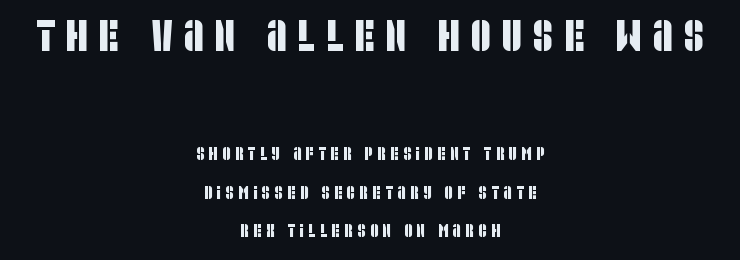
Do the characters align in a grid? No, the font is proportional. This sample trades compactness for vertical openness between lines. The face used here is rendered with a markedly widened letterfit. The space beneath each line is pristine and unruled. A centered setting, common on invitations and titles, is used for this passage. The letters carry no serifs — their stems end cleanly without finishing strokes.
